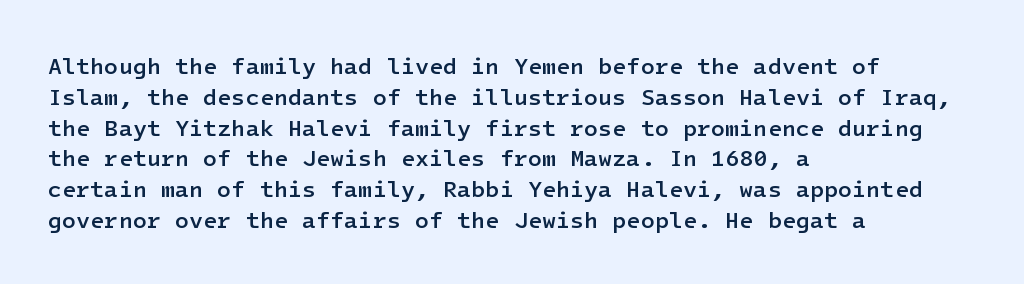
{"italic": "no", "bold": "semi", "underline": "no", "align": "left", "line_spacing": "normal", "line_spacing_ratio": 1.34, "letter_spacing": "normal", "letter_spacing_em": 0.0, "glyph_px": 23}
